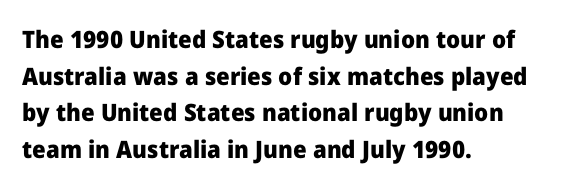
The image shows 24 px bold type, upright; set left-aligned, normal line spacing (1.53x), normal letter spacing, not underlined.
